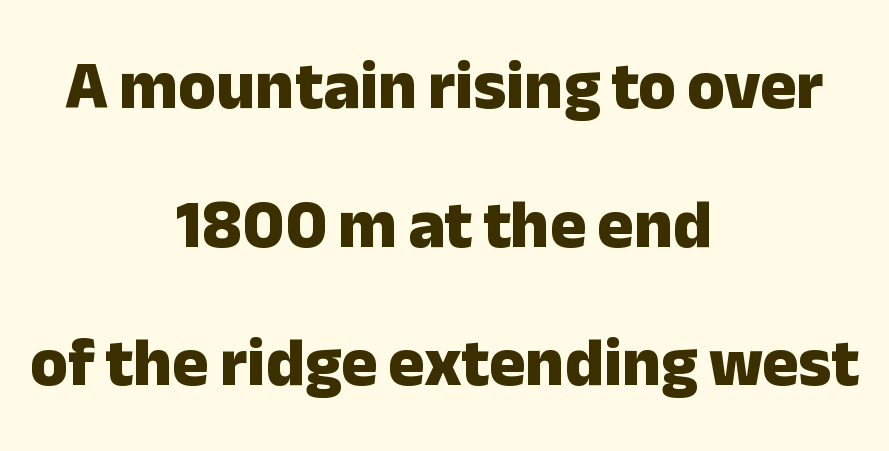
This is roman type, the default non-slanted kind. The face used here is proportionally spaced, like ordinary book or web type. The passage shown is typeset with a sans-serif family. Each glyph is drawn with heavy, bold strokes. Caption: standard tracking, unaltered.
